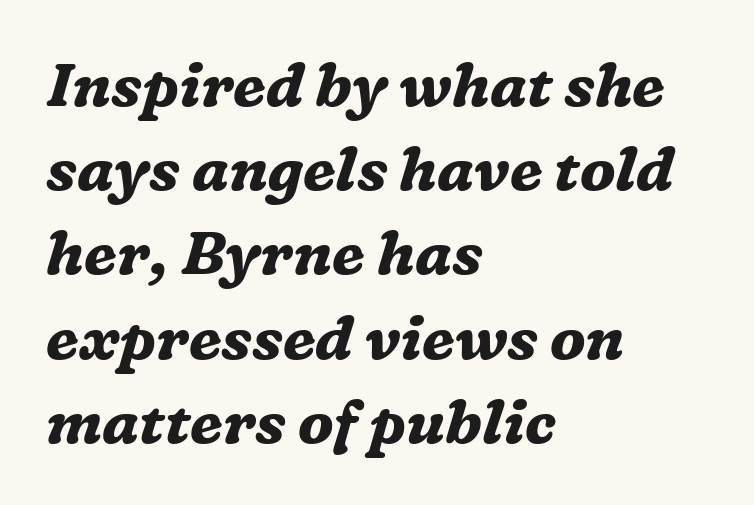
The sample has been set heavy, in full bold. Little horizontal feet cap the strokes, marking this as serif type. Normally led — the rows are evenly, conventionally spaced. Clear beneath every line of the passage. Note the varied advance widths — an 'i' is clearly narrower than an 'm'.
